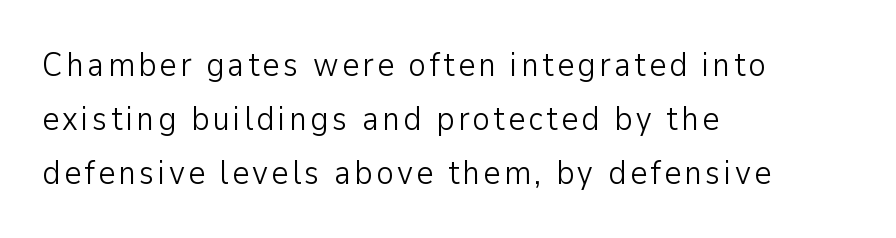
Q: Is the text bold? A: No.
Q: Is the text italic (slanted)? A: No, it is upright.
Q: Is the typeface a serif or a sans-serif typeface? A: Sans-serif.
Q: Is the text underlined? A: No.
Q: How is the paragraph aligned? A: Left-aligned.
Q: Is the spacing between lines tight, normal or loose? A: Normal.
Q: Width (condensed, normal, or wide)? A: Normal.
Q: Stroke contrast? A: Low.
Q: x-height? A: Medium.
Q: Monospaced? A: No.
